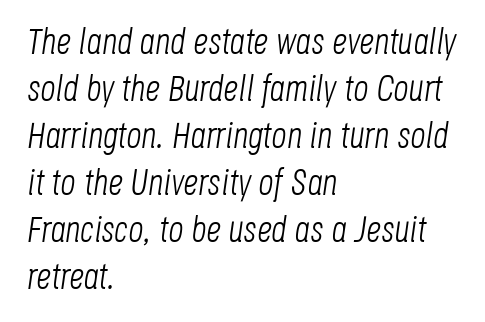
It's the slanting kind of type. What stands out about the letter spacing? Nothing — it is the standard amount. The lines in this sample share a left origin and differ only in where they stop. The passage shown is typed in a proportional face where columns would drift. The typeface has the unassuming heft of standard copy or less.
